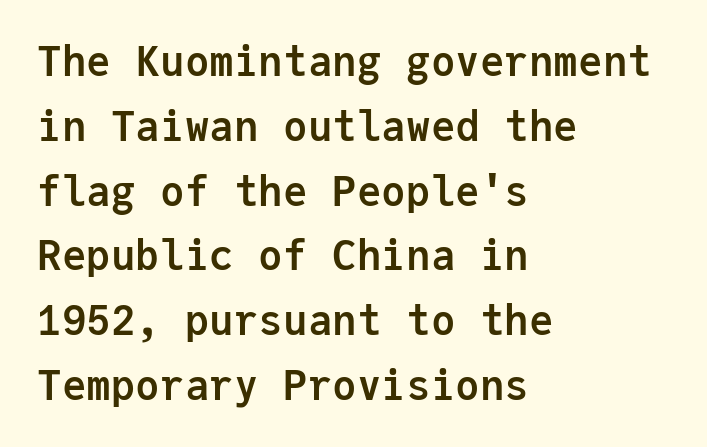
{"serif": "no", "italic": "no", "bold": "yes", "weight": "semibold", "width": "normal", "stroke_contrast": "low", "x_height": "medium", "monospaced": "yes", "underline": "no", "align": "left", "line_spacing": "normal", "line_spacing_ratio": 1.58, "letter_spacing": "normal", "letter_spacing_em": 0.0, "glyph_px": 41}
